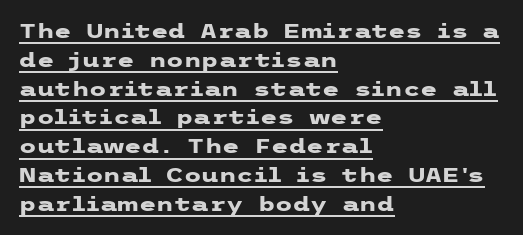
{"italic": "no", "bold": "yes", "underline": "yes", "align": "left", "line_spacing": "normal", "line_spacing_ratio": 1.44, "letter_spacing": "normal", "letter_spacing_em": 0.0, "glyph_px": 20}
